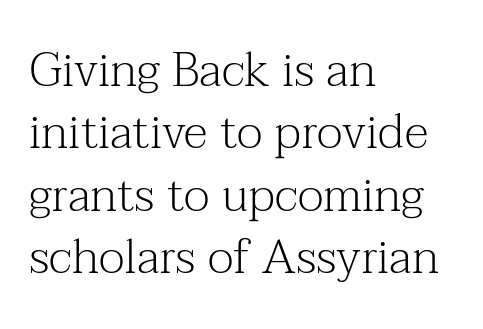
Small tapered or slab feet sit at the stroke ends, so this counts as serif. Every stem runs plumb, perpendicular to the baseline. The paragraph shown leans on its left margin. Weight: not bold — regular or lighter. Compared with typical body copy, the letter spacing here is the same.
